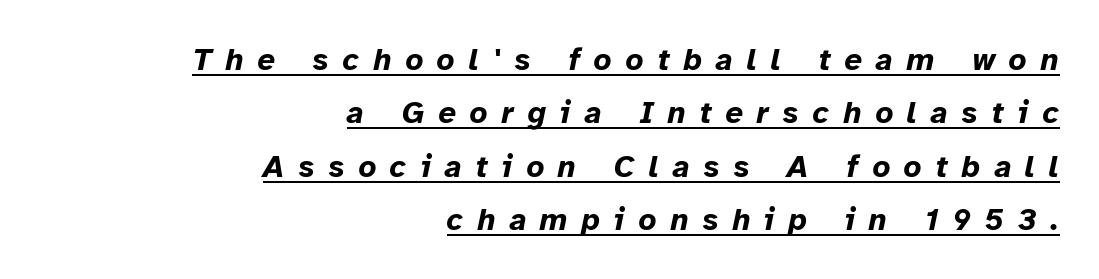
{"italic": "yes", "lean": "right", "slant_degrees": 12, "bold": "yes", "weight": "bold", "width": "normal", "stroke_contrast": "low", "x_height": "medium", "monospaced": "no", "underline": "yes", "align": "right", "line_spacing_ratio": 1.72, "letter_spacing": "wide", "letter_spacing_em": 0.45, "glyph_px": 31}
